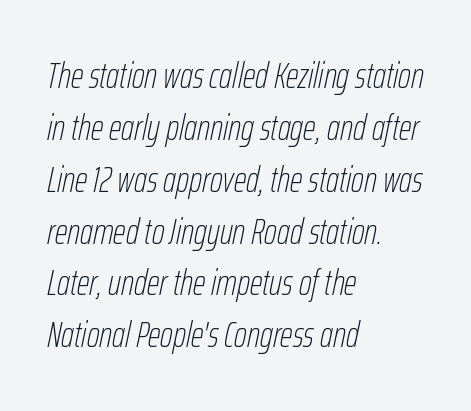
Each word holds together tightly as a unit, with standard inter-letter gaps. You can tell it's italic because the verticals aren't actually vertical. Compared with typical paragraphs, the rows here are spaced about the same. Caption: face not bold, strokes unweighted. Bare-footed words on every line. Character widths vary here, with narrow letters taking less room than wide ones.
